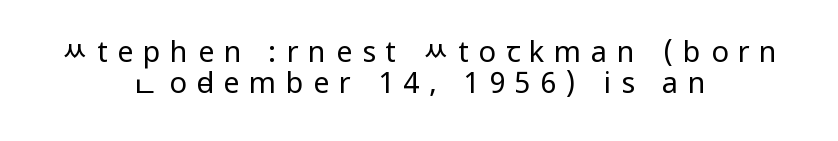
The image shows 29 px regular-weight, condensed sans-serif type, upright; set centered, tight line spacing (1.08x), unusually wide letter spacing (+0.33 em), not underlined; low stroke contrast.
